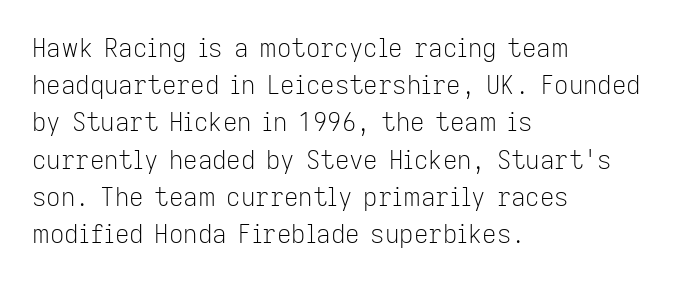
{"italic": "no", "bold": "no", "underline": "no", "align": "left", "line_spacing": "normal", "line_spacing_ratio": 1.49, "letter_spacing": "normal", "letter_spacing_em": 0.0, "glyph_px": 25}
